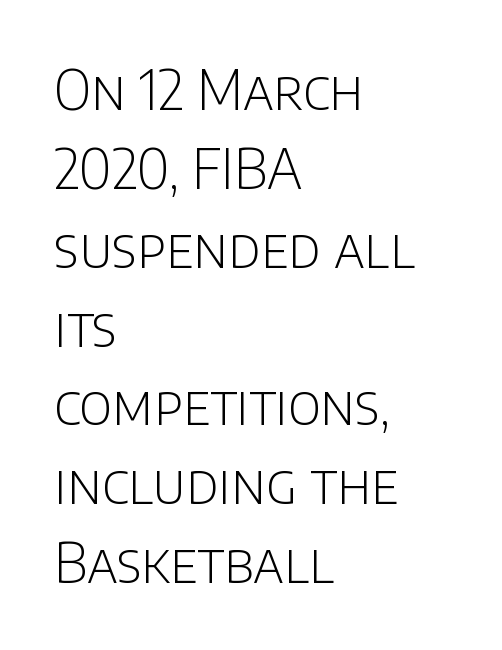
Each letter's strokes conclude bluntly, with no projecting serifs. Horizontally, the lines are justified to the leading edge only. The rendering uses natural spacing where letterforms have individual widths. The block of text has a typical density, with ordinary space between rows. No heavy texture on the line: the type isn't bold. Here the glyphs are tracked normally, forming tight word shapes.
